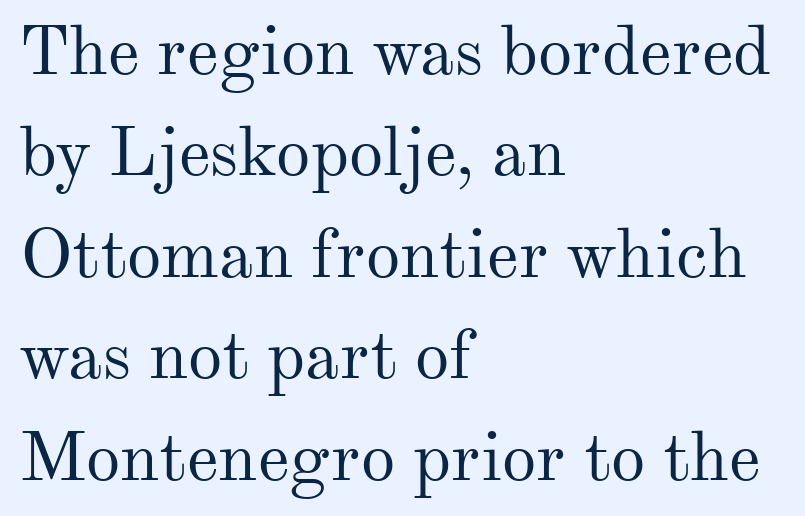
The zone under the glyphs is completely vacant. These lines keep a tight, regular rhythm from letter to letter. In terms of letterform style, serifs are clearly present. Students, observe: this is what conventionally led text looks like.
